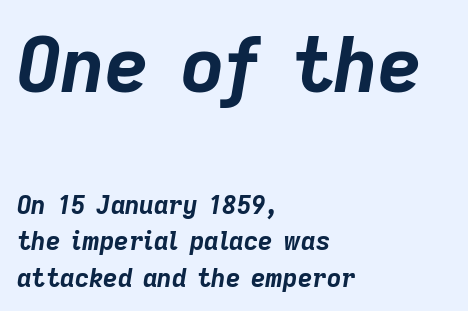
Layout note: lines flush left. Leading matches the norm, producing a regular column. Quick note: underline off. Looking at the ascenders, they clearly lean. Strong, thick strokes mark this as bold type. Is this a fixed-width face? No — the glyphs have proportional, varying widths.
